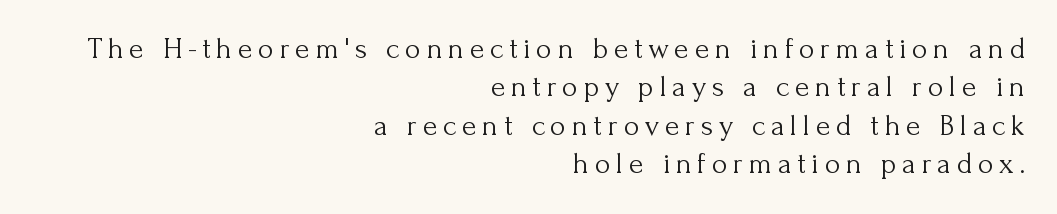
Q: Is the text bold? A: No.
Q: Is the text italic (slanted)? A: No, it is upright.
Q: Is the typeface a serif or a sans-serif typeface? A: Serif.
Q: Is the text underlined? A: No.
Q: How is the paragraph aligned? A: Right-aligned.
Q: Is the spacing between lines tight, normal or loose? A: Normal.
Q: Width (condensed, normal, or wide)? A: Normal.
Q: Stroke contrast? A: Medium.
Q: x-height? A: Small.
Q: Monospaced? A: No.
